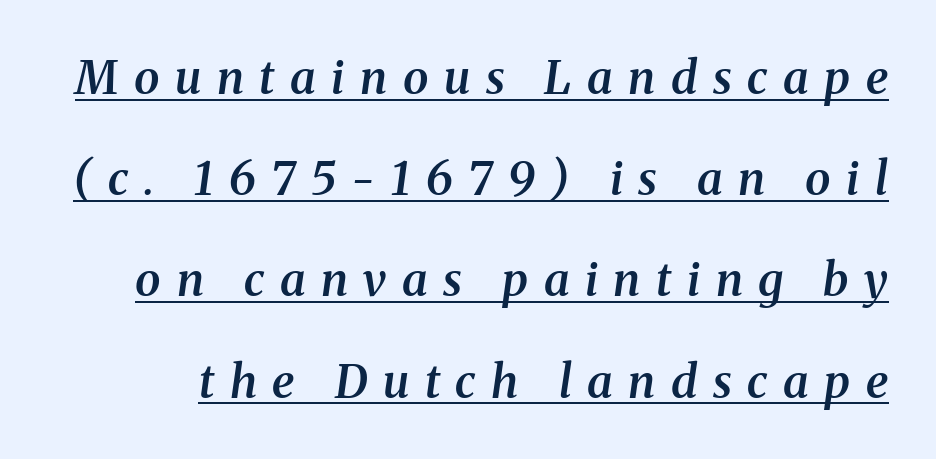
{"serif": "yes", "italic": "yes", "lean": "right", "slant_degrees": 8, "bold": "semi", "weight": "semibold", "width": "normal", "stroke_contrast": "medium", "x_height": "medium", "monospaced": "no", "underline": "yes", "line_spacing": "loose", "line_spacing_ratio": 2.2, "letter_spacing": "wide", "letter_spacing_em": 0.34, "glyph_px": 46}
